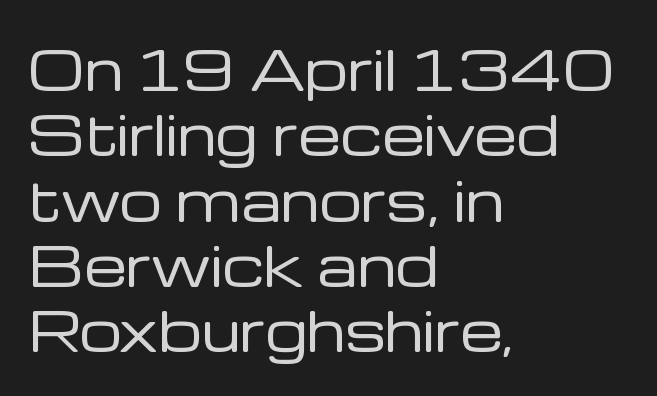
Proportional: the letters do not fall into vertical columns. Line beginnings align vertically; line endings do not. Tracking here is standard; glyphs follow each other at the usual distance. Italic? Not at all — the glyphs are vertical. Compared with a typical body face, this is equally light or lighter still.
